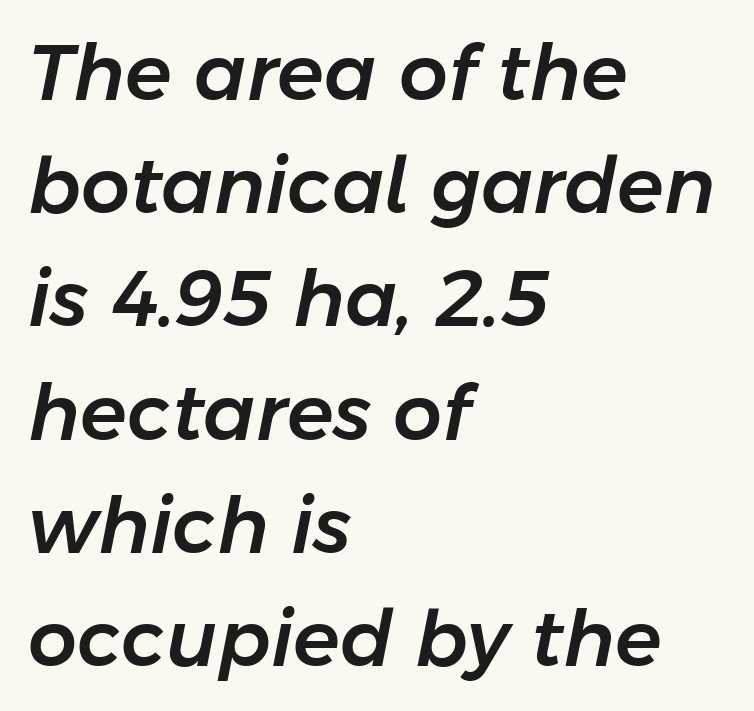
A bare baseline throughout the passage. Emphasis-style slanted type is in use. The tracking reads as untouched default to a designer's eye. Character widths vary here, with narrow letters taking less room than wide ones. Leading: standard.
